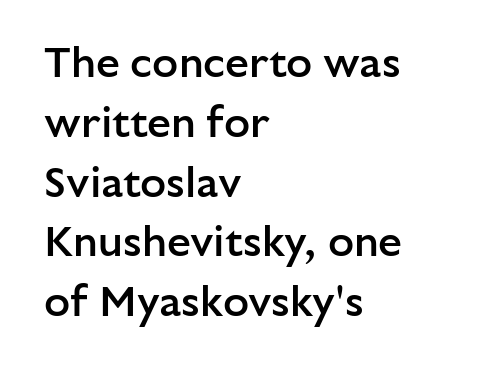
The image shows 43 px semibold sans-serif type, upright; set left-aligned, normal line spacing (1.39x), normal letter spacing, not underlined; low stroke contrast and a medium x-height.
